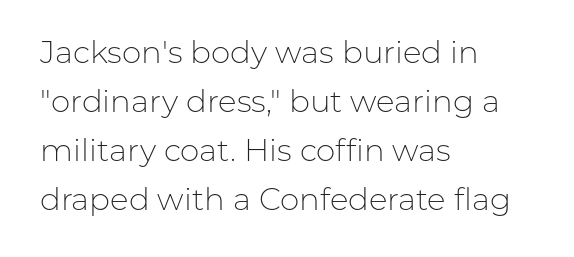
The image shows 31 px light sans-serif type, upright; set left-aligned, normal line spacing (1.58x), normal letter spacing, not underlined; low stroke contrast and a medium x-height.
